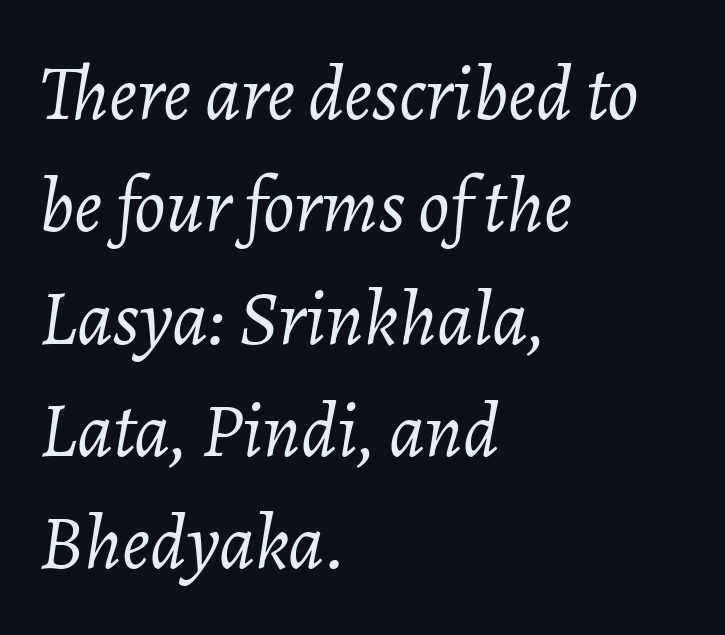
{"italic": "yes", "lean": "right", "slant_degrees": 7, "bold": "no", "weight": "light", "width": "normal", "stroke_contrast": "low", "x_height": "medium", "monospaced": "no", "underline": "no", "align": "left", "line_spacing": "normal", "line_spacing_ratio": 1.44, "letter_spacing": "normal", "letter_spacing_em": 0.0, "glyph_px": 78}
